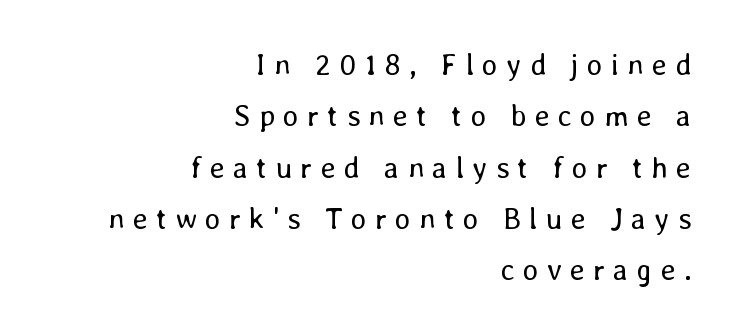
Unlike italic type, these characters show no tilt at all. Each letter keeps its own natural width here, so spacing adapts to shape. Stems and bowls with no extra thickness — not bold. You could only call the tracking loose — the letters float apart. Has an underline been added? It has not. This rendering uses right alignment, leaving the left contour irregular.
